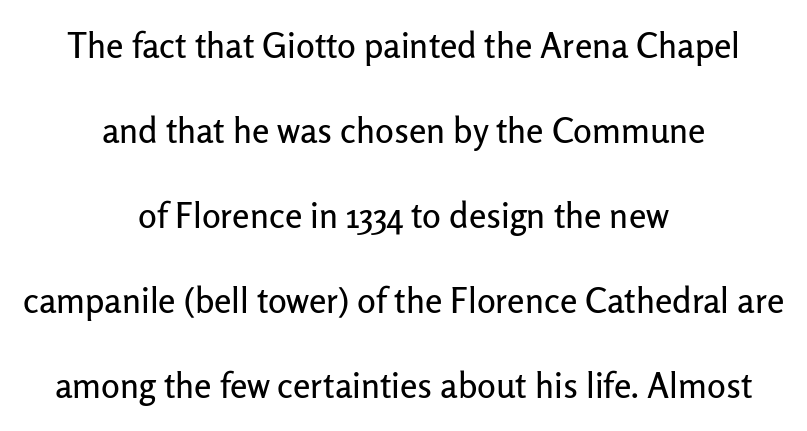
Leading: increased. The foot of each line stays bare and open. The face used here is proportionally spaced, like ordinary book or web type. Compared with typical body copy, the letter spacing here is the same. Centered paragraph, ragged on both sides.
